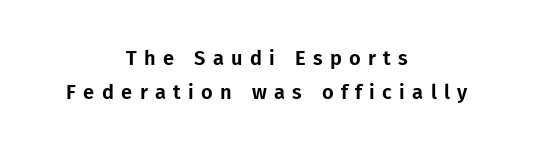
The image shows 20 px text type, upright; set centered, normal line spacing (1.7x), unusually wide letter spacing (+0.37 em), not underlined.
